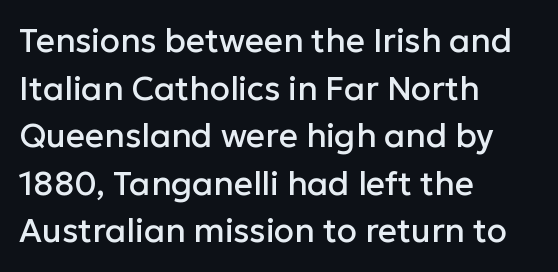
Leading: standard. Line beginnings align vertically; line endings do not. Spacing verdict: proportional, widths tailored to each character. It's the straight-up-and-down kind of type.
